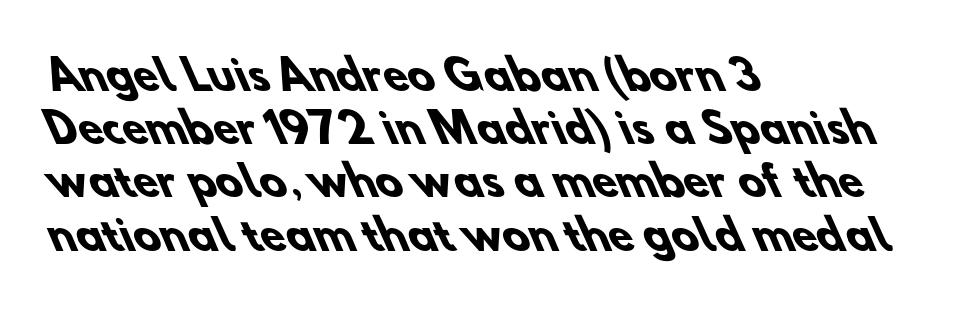
Q: Is the text bold? A: Yes.
Q: Is the typeface a serif or a sans-serif typeface? A: Sans-serif.
Q: Is the text underlined? A: No.
Q: How is the paragraph aligned? A: Left-aligned.
Q: Is the spacing between letters normal or unusually wide? A: Normal.
Q: Is the spacing between lines tight, normal or loose? A: Normal.
Q: Width (condensed, normal, or wide)? A: Normal.
Q: Stroke contrast? A: Low.
Q: x-height? A: Small.
Q: Monospaced? A: No.
